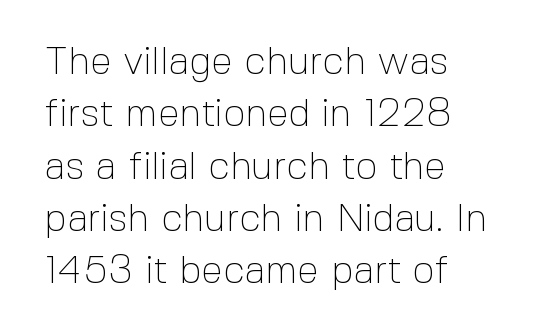
The image shows 39 px thin sans-serif type, upright; set left-aligned, normal line spacing (1.34x), normal letter spacing, not underlined; a medium x-height.
